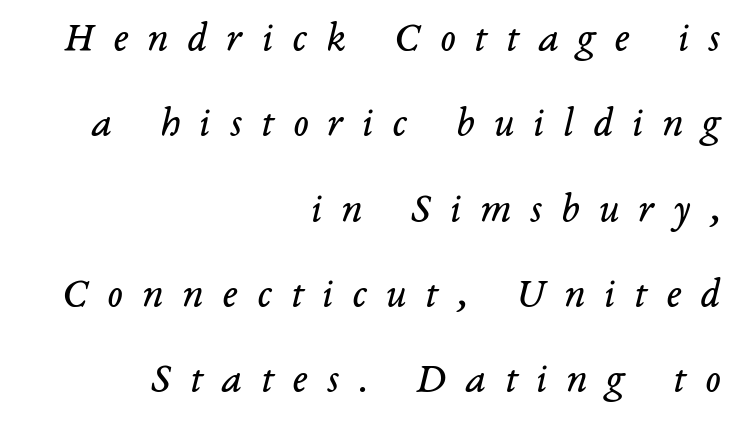
{"serif": "yes", "italic": "yes", "lean": "right", "slant_degrees": 14, "bold": "no", "weight": "regular", "width": "normal", "stroke_contrast": "low", "x_height": "medium", "monospaced": "no", "underline": "no", "align": "right", "line_spacing": "loose", "line_spacing_ratio": 2.08, "letter_spacing": "wide", "letter_spacing_em": 0.47, "glyph_px": 41}
